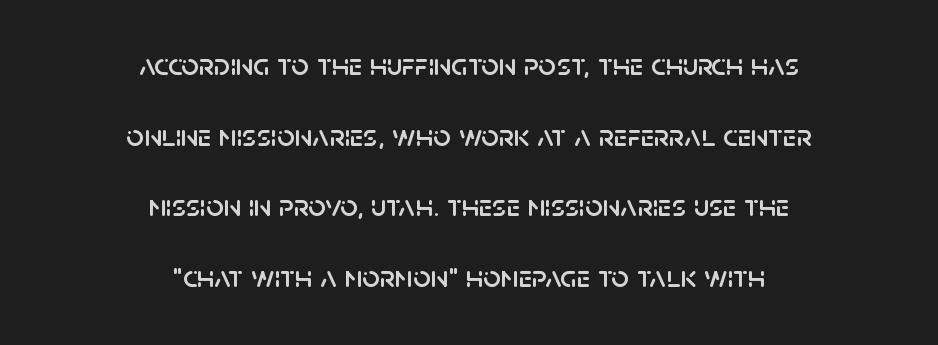
Unmarked baselines from the first word to the last. Vertically, the passage feels expansive, rows floating well apart. The lines are quadded center. The axis of the letterforms is exactly vertical. The passage shown has conventional tracking throughout.
